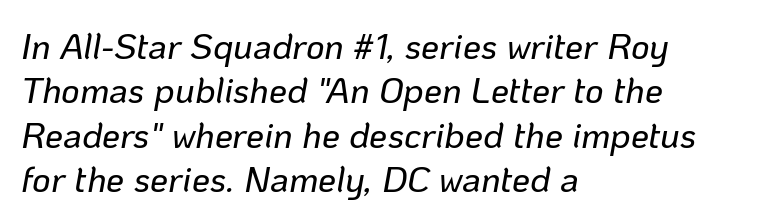
Q: Is the text italic (slanted)? A: Yes, it leans right by about 10 degrees.
Q: Is the text underlined? A: No.
Q: How is the paragraph aligned? A: Left-aligned.
Q: Is the spacing between letters normal or unusually wide? A: Normal.
Q: Width (condensed, normal, or wide)? A: Normal.
Q: Stroke contrast? A: Low.
Q: x-height? A: Medium.
Q: Monospaced? A: No.
